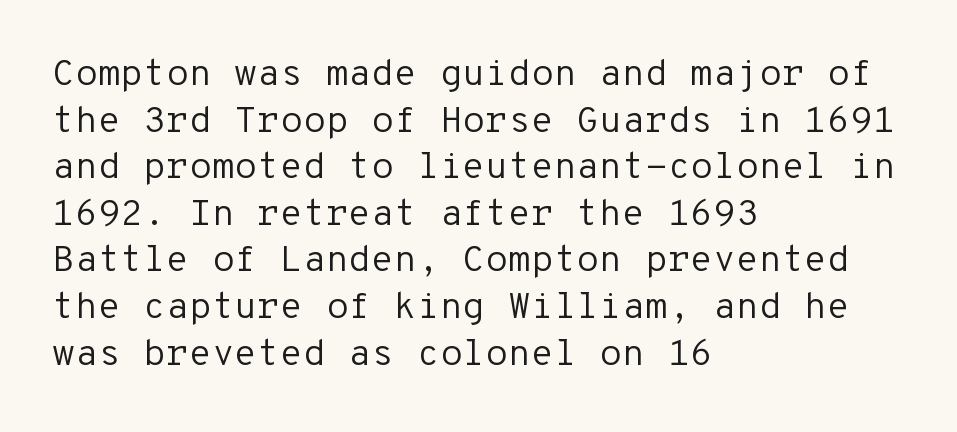
These lines keep a tight, regular rhythm from letter to letter. Bold? No — there's no thickening of the strokes. Observe the absence of serifs on each vertical stroke in this sample. This sample has the even, mechanical cadence of fixed-width lettering. Line spacing here is normal. The lines are quadded left.
